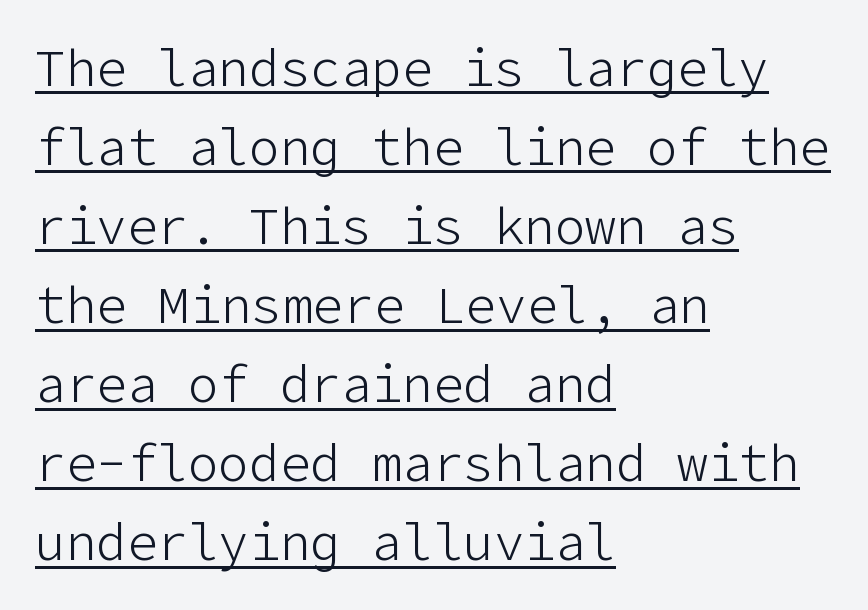
Every word sits above its own underline. Spacing between characters is what you'd get straight out of the box. Quick note: not italic, upright. Font category for this specimen: sans-serif.
